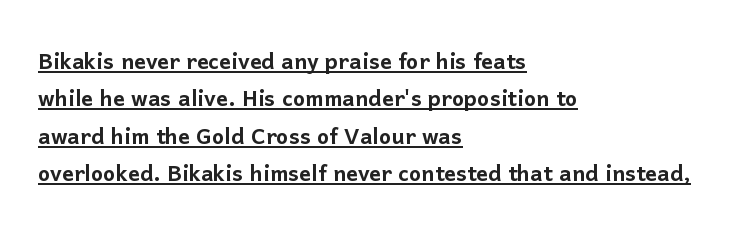
A typesetter would call this proportional, since set widths differ per character. Baseline-to-baseline distance is the conventional proportion of letter height. Each line of the rendering has a horizontal stroke beneath the glyphs. The lines are quadded left.
